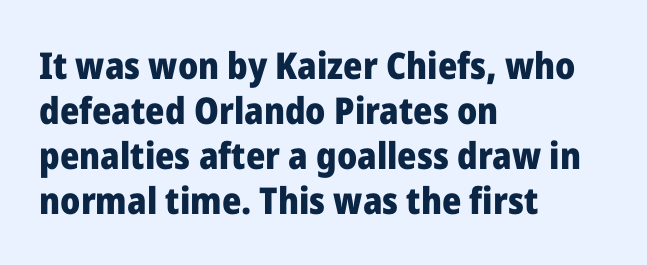
The setting favours the left margin, as ordinary paragraphs usually do. Plenty of ink on the page — the face is bold. Serifs: no, the terminals of the letterforms are clean. Students, note that the glyphs here touch the page at normal intervals. Posture: upright roman.
